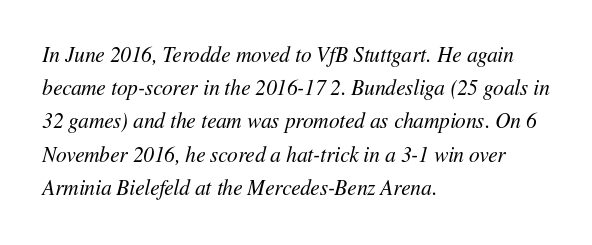
Q: Is the text bold? A: No.
Q: Is the text italic (slanted)? A: Yes, it leans right by about 11 degrees.
Q: Is the text underlined? A: No.
Q: How is the paragraph aligned? A: Left-aligned.
Q: Is the spacing between letters normal or unusually wide? A: Normal.
Q: Is the spacing between lines tight, normal or loose? A: Normal.
